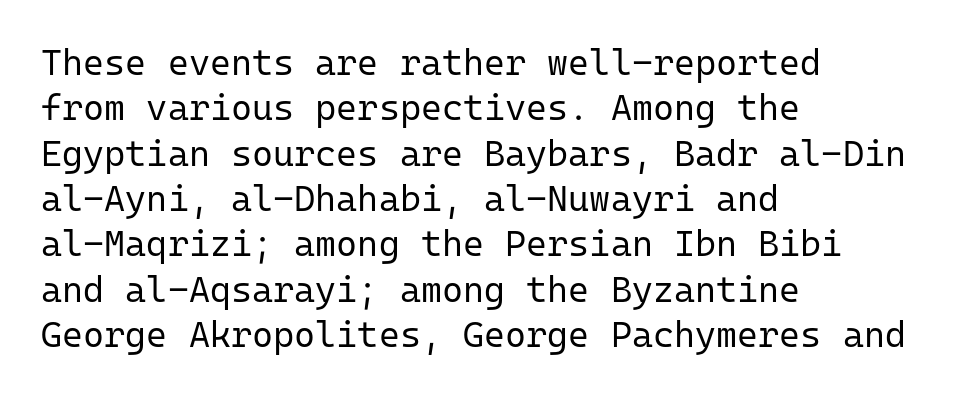
The image shows 36 px regular-weight sans-serif type, upright, monospaced; set left-aligned, normal line spacing (1.26x), normal letter spacing, not underlined; low stroke contrast and a medium x-height.
